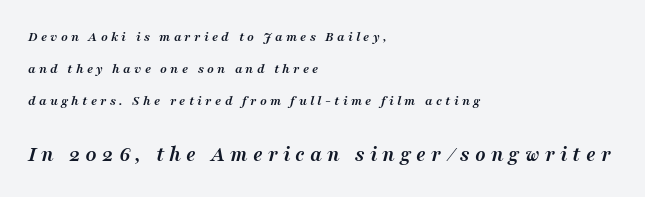
{"italic": "yes", "lean": "right", "slant_degrees": 16, "bold": "yes", "underline": "no", "align": "left", "line_spacing": "loose", "line_spacing_ratio": 2.28, "letter_spacing": "wide", "letter_spacing_em": 0.23, "larger_block": "second", "size_ratio": 1.57, "glyph_px": 22}
